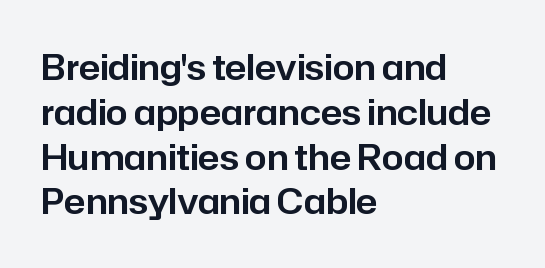
{"serif": "no", "italic": "no", "width": "normal", "stroke_contrast": "low", "x_height": "medium", "monospaced": "no", "underline": "no", "align": "left", "line_spacing": "normal", "line_spacing_ratio": 1.28, "letter_spacing": "normal", "letter_spacing_em": 0.0, "glyph_px": 35}
